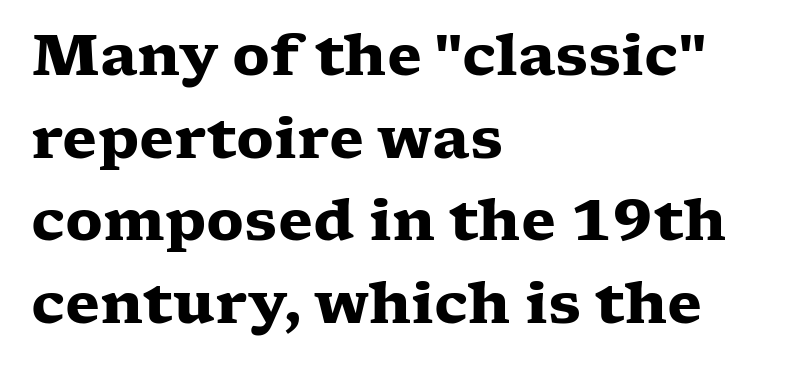
The image shows 57 px heavy, wide serif type, upright; set left-aligned, normal line spacing (1.45x), normal letter spacing, not underlined; low stroke contrast and a medium x-height.
